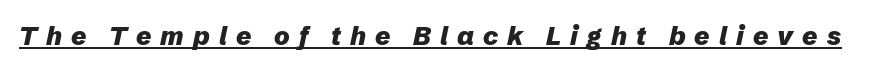
The image shows 26 px bold type, italic (leaning right); set unusually wide letter spacing (+0.35 em), underlined.
